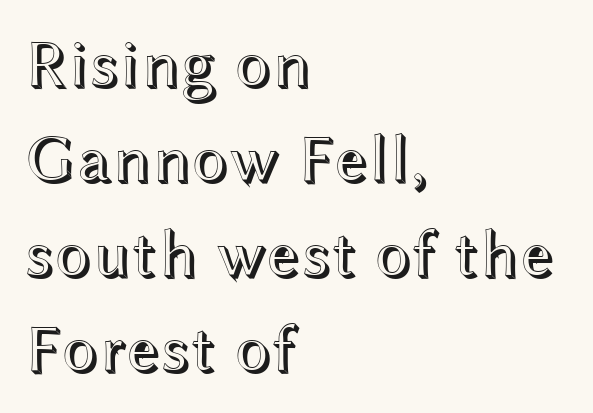
Q: Is the text italic (slanted)? A: No, it is upright.
Q: Is the text underlined? A: No.
Q: How is the paragraph aligned? A: Left-aligned.
Q: Is the spacing between letters normal or unusually wide? A: Normal.
Q: Is the spacing between lines tight, normal or loose? A: Normal.
Q: Width (condensed, normal, or wide)? A: Wide.
Q: x-height? A: Medium.
Q: Monospaced? A: No.
